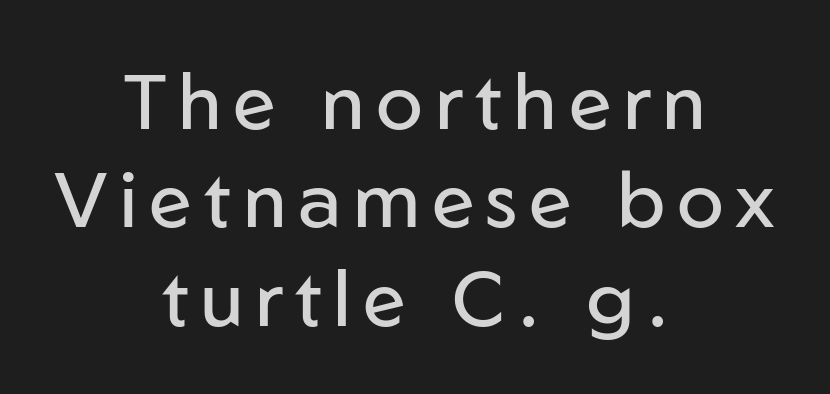
The passage shown is not underscored anywhere. The text block is weighted toward neither margin, spreading evenly from the middle. The designer went with a sans here, leaving each stem footless. Looks like regular typesetting: each glyph gets only the width it needs. It's the straight-up-and-down kind of type. Regular leading.
